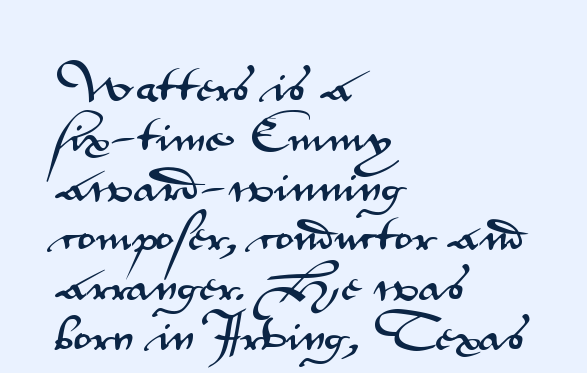
Each letter keeps its own natural width here, so spacing adapts to shape. The letterforms sit shoulder to shoulder at normal distance. Stroke terminals: plain, sans-serif. The compositor pushed each line to the left boundary.
